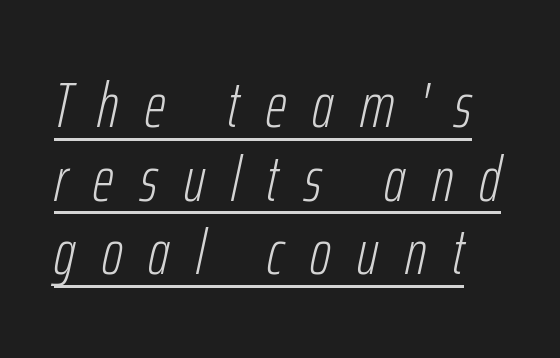
Q: Is the text bold? A: No.
Q: Is the text italic (slanted)? A: Yes, it leans right by about 12 degrees.
Q: Is the text underlined? A: Yes.
Q: Is the spacing between letters normal or unusually wide? A: Unusually wide.
Q: Is the spacing between lines tight, normal or loose? A: Tight.
Q: Width (condensed, normal, or wide)? A: Condensed.
Q: Stroke contrast? A: Low.
Q: x-height? A: Medium.
Q: Monospaced? A: No.
